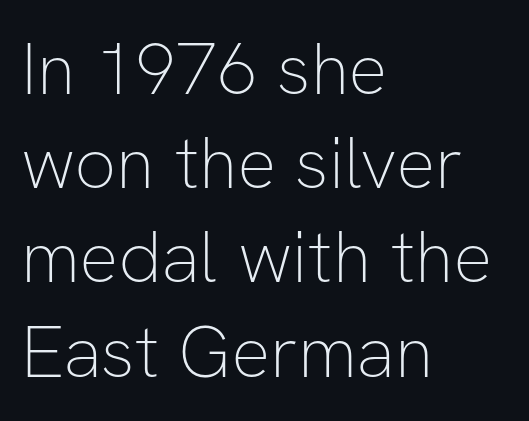
{"serif": "no", "italic": "no", "bold": "no", "weight": "thin", "width": "normal", "stroke_contrast": "low", "x_height": "medium", "monospaced": "no", "underline": "no", "align": "left", "line_spacing": "normal", "line_spacing_ratio": 1.29, "letter_spacing": "normal", "letter_spacing_em": 0.0, "glyph_px": 73}
